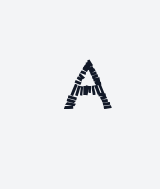
{"serif": "no", "italic": "no", "bold": "no", "weight": "regular", "width": "normal", "stroke_contrast": "medium", "x_height": "small", "monospaced": "no", "underline": "no", "letter_spacing": "wide", "letter_spacing_em": 0.21, "glyph_px": 71}
